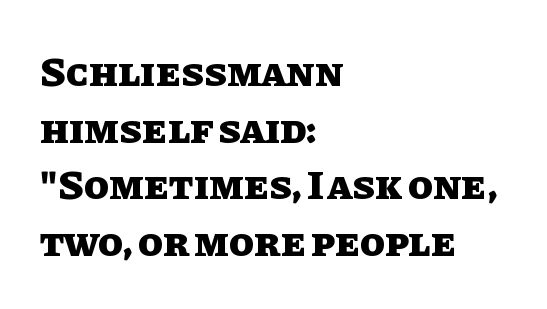
Check the space under the baseline: it is left empty. A roman cut, with each character standing at attention. This sample uses plain, unmodified letter spacing. Visually the block forms a straight wall on the left and a jagged coastline on the right. Successive baselines arrive at the customary interval. This sample has the flowing, uneven cadence of proportional lettering.
